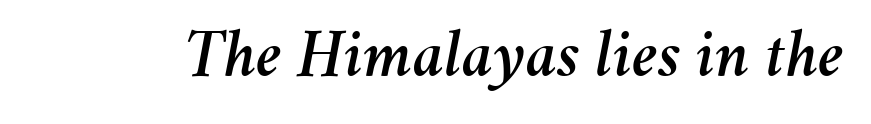
{"italic": "yes", "lean": "right", "slant_degrees": 11, "width": "normal", "stroke_contrast": "medium", "x_height": "medium", "monospaced": "no", "underline": "no", "letter_spacing": "normal", "letter_spacing_em": 0.0, "glyph_px": 69}
